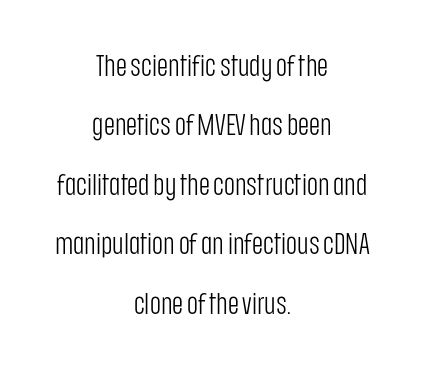
Characters remain perfectly vertical along every line. Beneath every word, the page is bare. To sum up the face: it is a sans, with no serifs. Neither beginnings nor endings align; midpoints do. Tracking here is standard; glyphs follow each other at the usual distance. The passage shown is typed in a proportional face where columns would drift.
